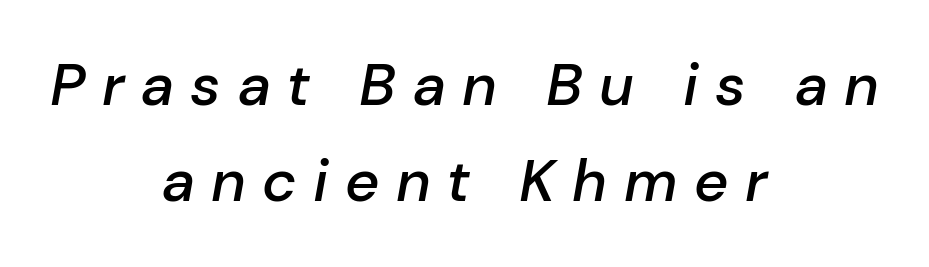
{"italic": "yes", "lean": "right", "slant_degrees": 10, "bold": "semi", "weight": "semibold", "width": "normal", "stroke_contrast": "low", "x_height": "medium", "monospaced": "no", "underline": "no", "align": "center", "line_spacing": "normal", "line_spacing_ratio": 1.63, "letter_spacing": "wide", "letter_spacing_em": 0.28, "glyph_px": 59}
